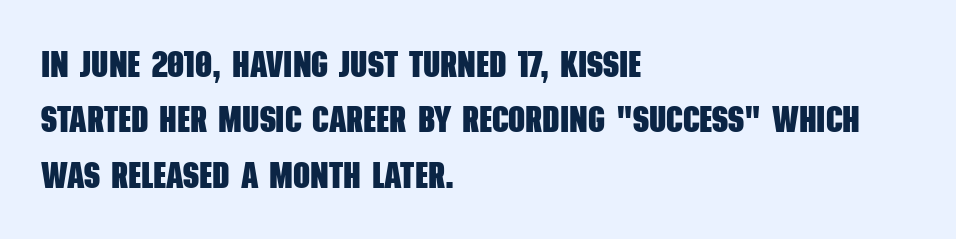
Varying glyph widths throughout — classic text-font behaviour. I'd call this a sans setting — the letters go barefoot. In terms of leading, this rendering sits right in the middle. The ragged edge is on the right, which tells us the setting is flush left. Lines of text with bare space underneath.
